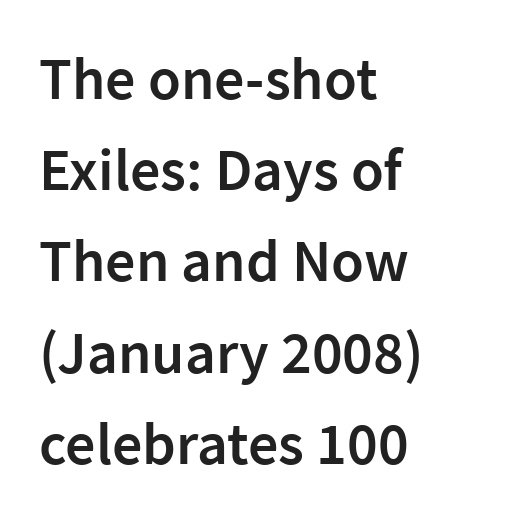
The image shows 60 px semibold sans-serif type, upright; set left-aligned, normal line spacing (1.52x), normal letter spacing, not underlined; low stroke contrast and a medium x-height.
